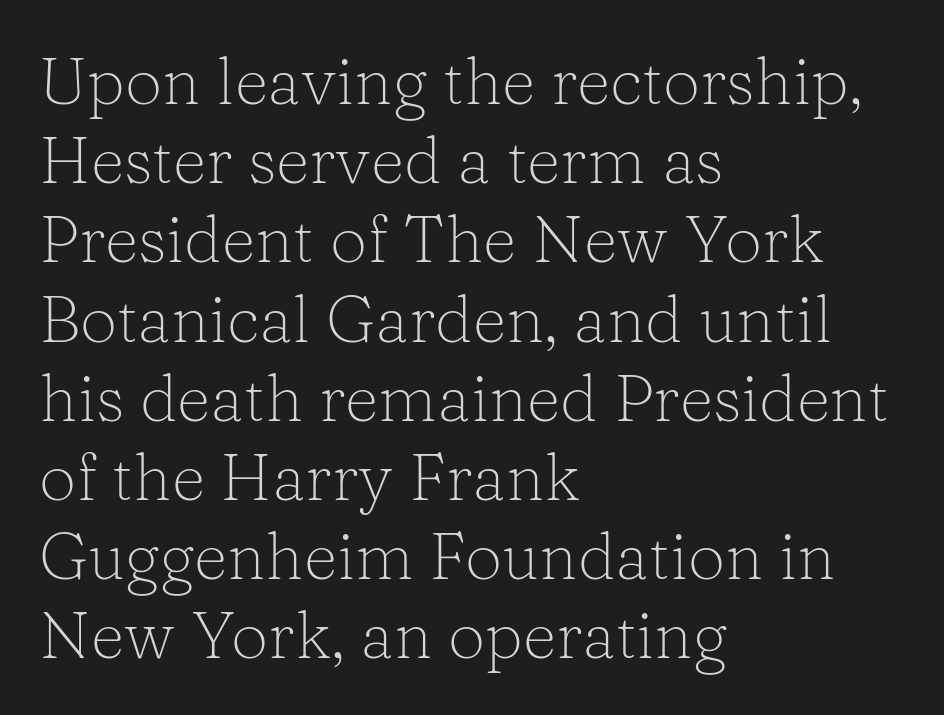
Q: Is the text bold? A: No.
Q: Is the text italic (slanted)? A: No, it is upright.
Q: Is the typeface a serif or a sans-serif typeface? A: Serif.
Q: Is the text underlined? A: No.
Q: How is the paragraph aligned? A: Left-aligned.
Q: Is the spacing between letters normal or unusually wide? A: Normal.
Q: Width (condensed, normal, or wide)? A: Normal.
Q: Stroke contrast? A: Low.
Q: x-height? A: Medium.
Q: Monospaced? A: No.
